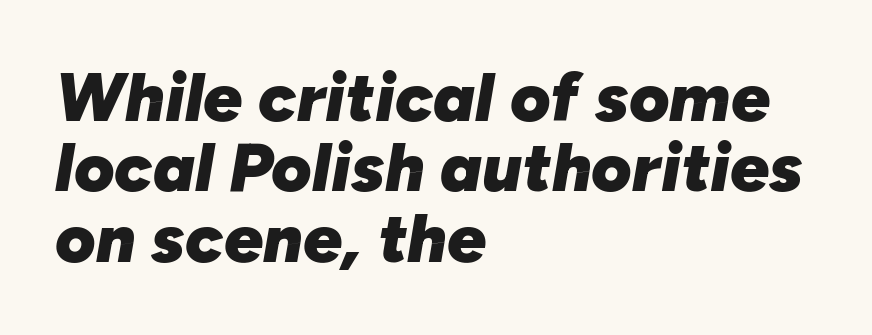
The image shows 69 px heavy type, italic (leaning right); set left-aligned, tight line spacing (1.02x), normal letter spacing, not underlined; low stroke contrast and a medium x-height.
